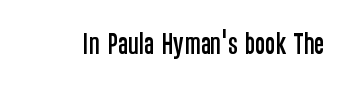
Observe the ordinary spacing: letters are neighbours, not strangers. Underline: absent. Rendered with straight, roman letterforms.
